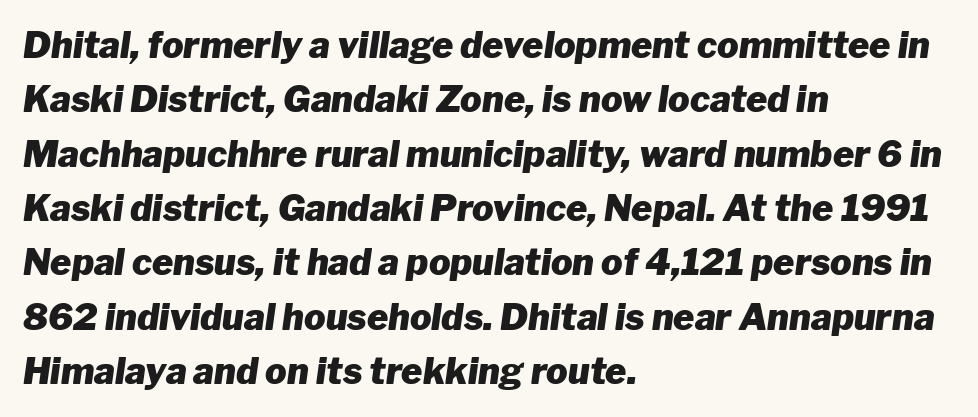
The image shows 36 px heavy type, italic (leaning right); set left-aligned, normal line spacing (1.51x), normal letter spacing, not underlined; low stroke contrast and a medium x-height.
